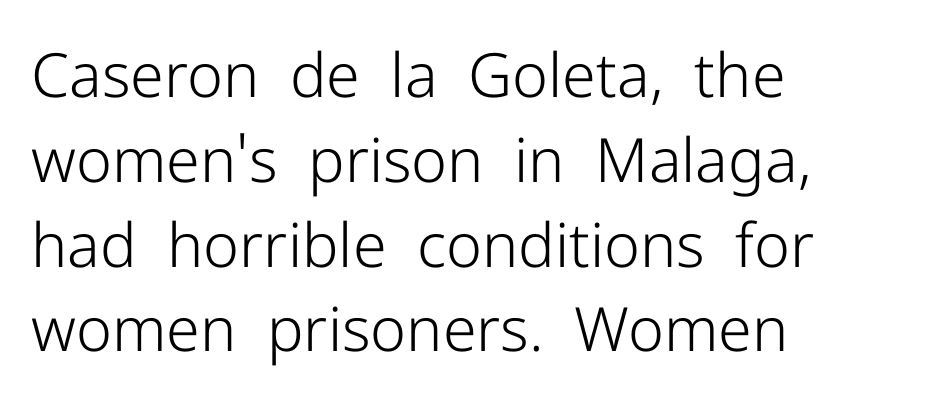
{"serif": "no", "italic": "no", "bold": "no", "weight": "light", "width": "normal", "stroke_contrast": "low", "x_height": "medium", "monospaced": "no", "underline": "no", "align": "left", "line_spacing": "normal", "line_spacing_ratio": 1.39, "letter_spacing": "normal", "letter_spacing_em": 0.0, "glyph_px": 61}
